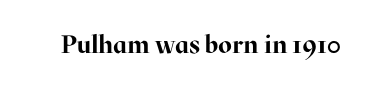
{"italic": "no", "bold": "yes", "underline": "no", "letter_spacing": "normal", "letter_spacing_em": 0.0, "glyph_px": 25}
